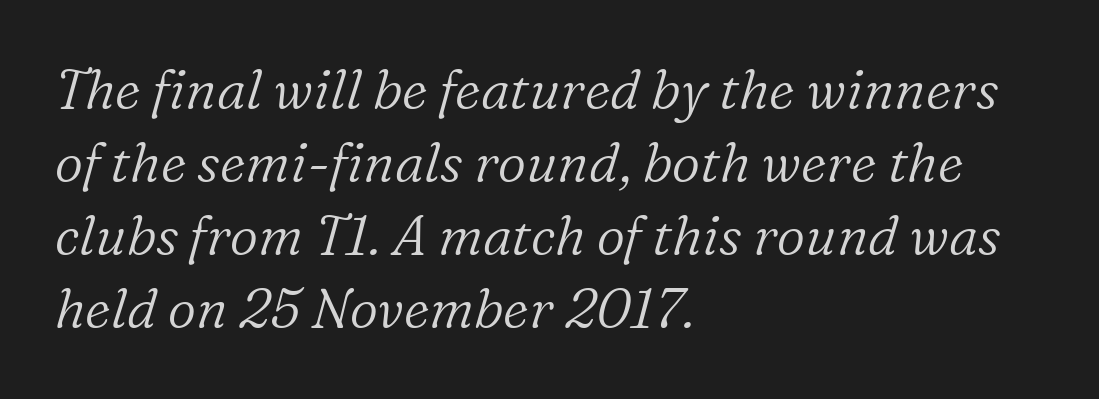
In CSS terms this would be text-align: left. Leading matches the norm, producing a regular column. Is the letter spacing exaggerated? No — it looks like the ordinary default. Note the varied advance widths — an 'i' is clearly narrower than an 'm'. Characters are canted at an angle relative to the baseline's perpendicular. Letters rest on an invisible, unmarked baseline.
